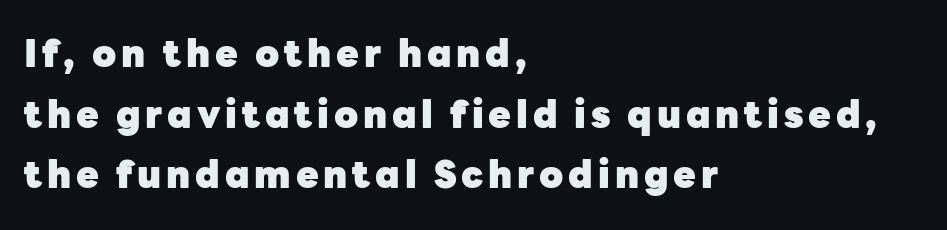
Q: Is the text bold? A: Yes.
Q: Is the text italic (slanted)? A: No, it is upright.
Q: Is the typeface a serif or a sans-serif typeface? A: Sans-serif.
Q: Is the text underlined? A: No.
Q: How is the paragraph aligned? A: Left-aligned.
Q: Is the spacing between lines tight, normal or loose? A: Normal.
Q: Width (condensed, normal, or wide)? A: Normal.
Q: Stroke contrast? A: Low.
Q: x-height? A: Medium.
Q: Monospaced? A: No.
